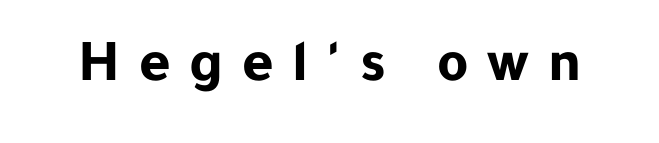
Check the space under the baseline: it is left empty. The typography opts for an upright posture over an oblique one. Someone cranked the tracking dial way up on this one. To sum up the face: it is a sans, with no serifs.
